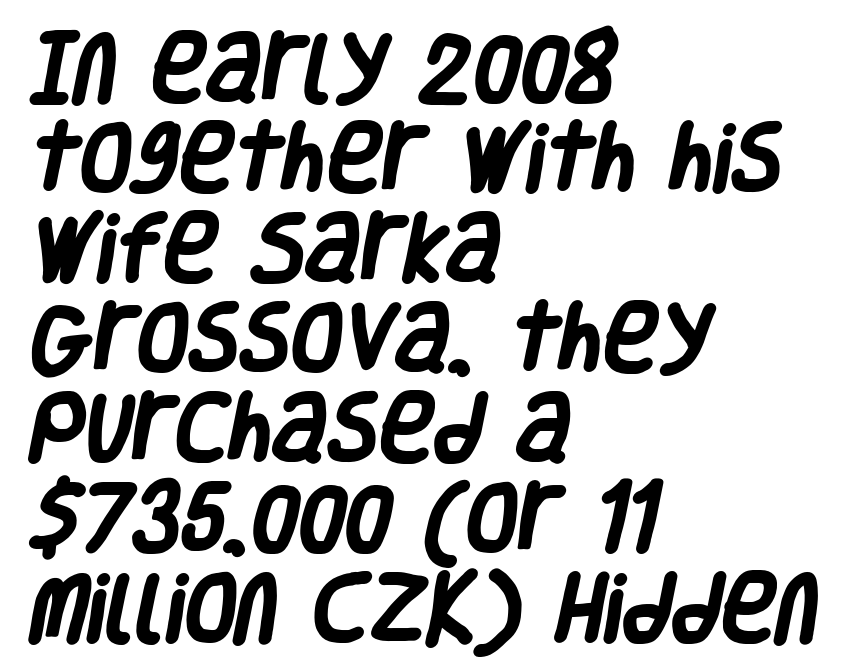
Every letter is thick-stroked: bold, no question. Typographically, this falls in the sans-serif category. Here the designer chose a conventional face with non-uniform glyph widths. The paragraph has a hard left edge and a soft right edge. Inter-character spacing is left at the font's built-in metrics. Has an underline been added? It has not.
